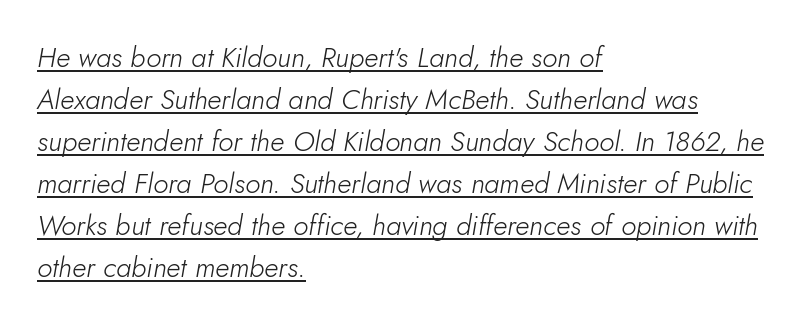
The image shows 28 px light type, italic (leaning right); set left-aligned, normal line spacing (1.5x), normal letter spacing, underlined; low stroke contrast and a small x-height.
